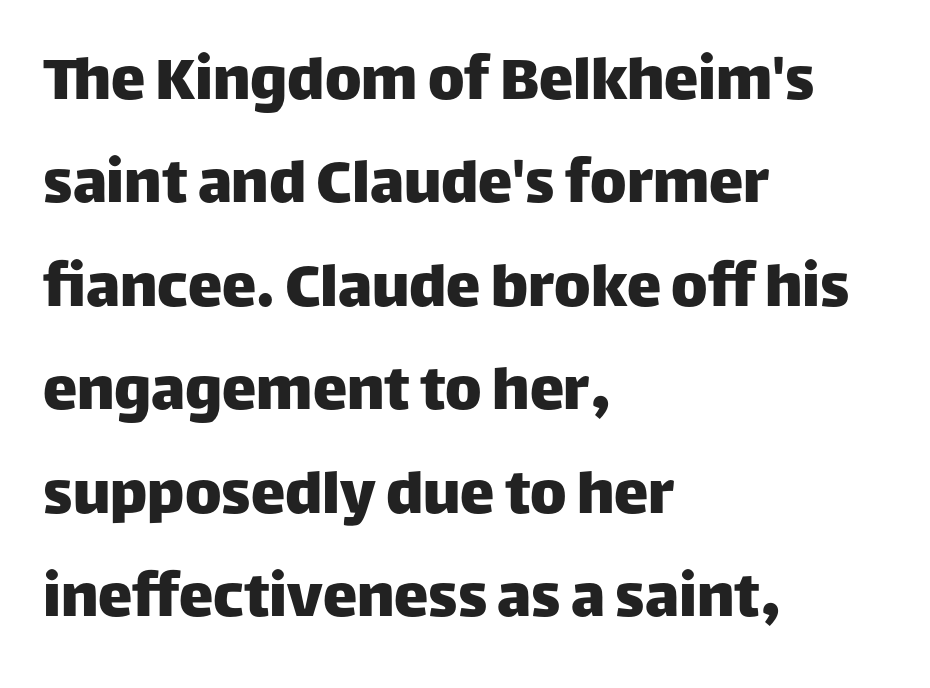
Q: Is the text italic (slanted)? A: No, it is upright.
Q: Is the typeface a serif or a sans-serif typeface? A: Sans-serif.
Q: Is the text underlined? A: No.
Q: How is the paragraph aligned? A: Left-aligned.
Q: Is the spacing between letters normal or unusually wide? A: Normal.
Q: Is the spacing between lines tight, normal or loose? A: Normal.
Q: Width (condensed, normal, or wide)? A: Normal.
Q: Stroke contrast? A: Low.
Q: x-height? A: Large.
Q: Monospaced? A: No.
